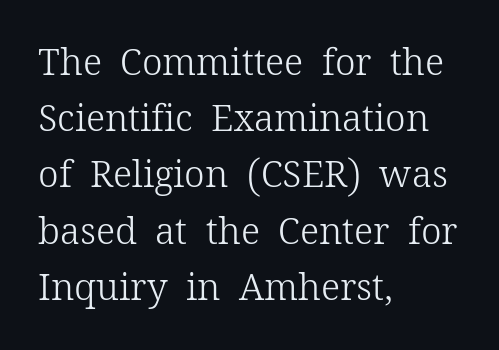
{"serif": "yes", "italic": "no", "bold": "no", "weight": "light", "width": "normal", "stroke_contrast": "low", "x_height": "medium", "monospaced": "no", "underline": "no", "align": "left", "line_spacing": "normal", "line_spacing_ratio": 1.52, "letter_spacing": "normal", "letter_spacing_em": 0.0, "glyph_px": 37}
